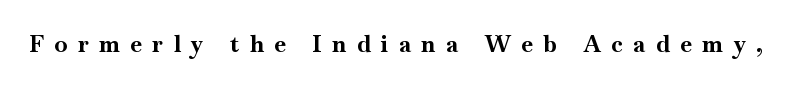
The image shows 23 px bold type, upright; set unusually wide letter spacing (+0.47 em), not underlined.
